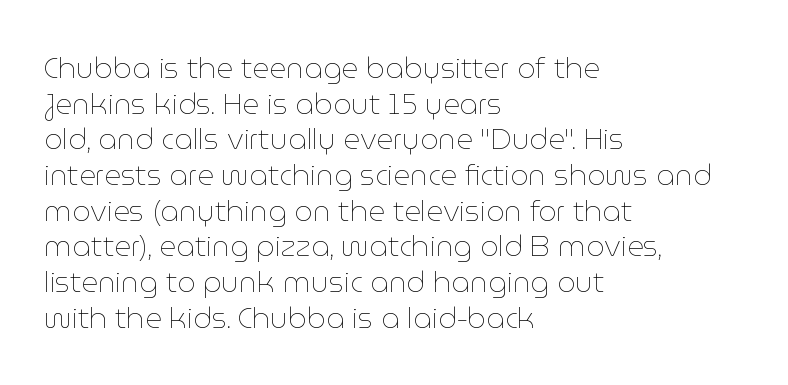
Think of a printed novel: that variable character pitch is what you see here. Caption: face not bold, strokes unweighted. Descender tails drop into unmarked territory. The passage shown has conventional tracking throughout. All the whitespace from short lines collects on the right. Italic: no, the glyphs are upright roman.
